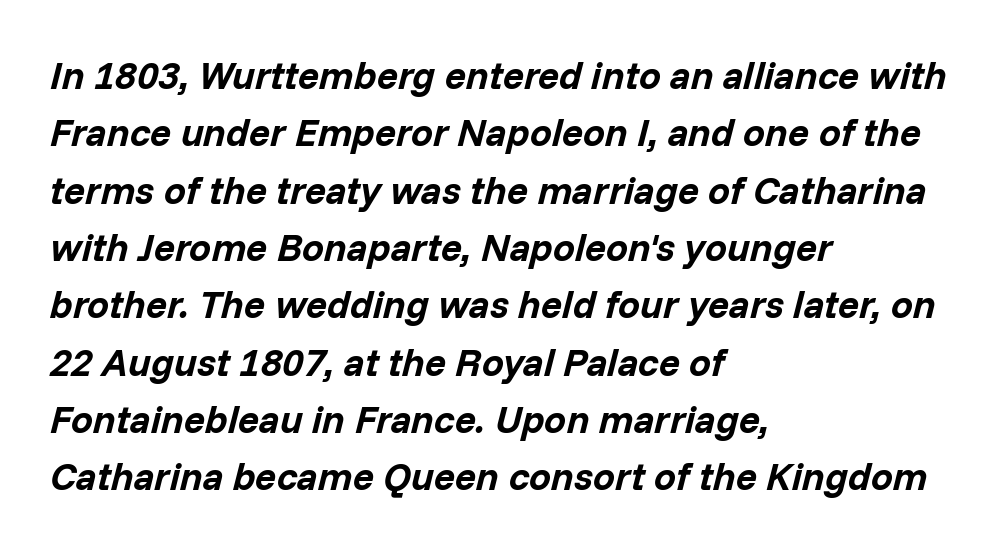
Plain, unruled lines of type. Leading matches the norm, producing a regular column. The specimen reads as italic at a glance. Here the designer chose a conventional face with non-uniform glyph widths. Is the type bold? Yes — the strokes are clearly thick and heavy.
